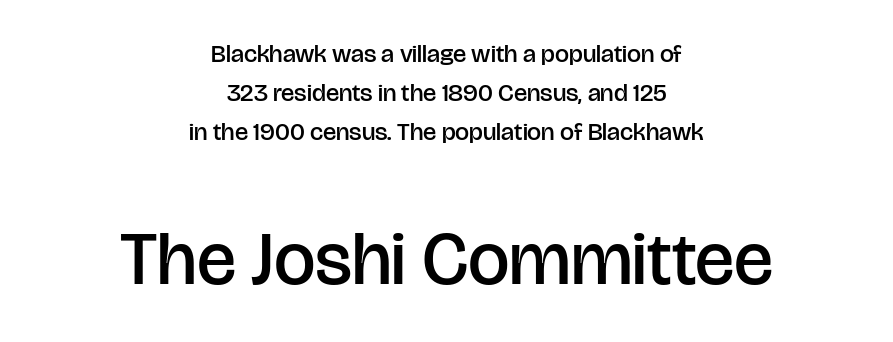
{"serif": "no", "italic": "no", "bold": "semi", "weight": "semibold", "width": "normal", "stroke_contrast": "low", "x_height": "large", "monospaced": "no", "underline": "no", "align": "center", "line_spacing": "normal", "line_spacing_ratio": 1.57, "letter_spacing": "normal", "letter_spacing_em": 0.0, "larger_block": "second", "size_ratio": 2.96, "glyph_px": 74}
